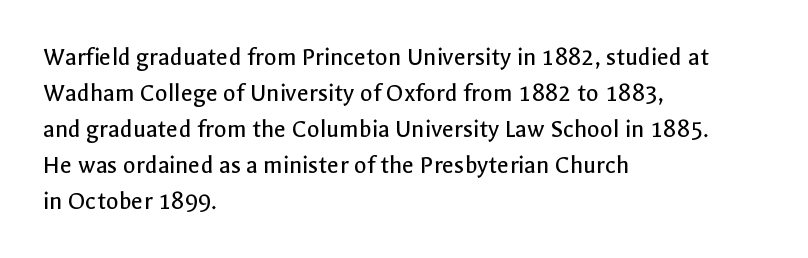
The characters are drawn with everyday or finer stroke widths. Line beginnings align vertically; line endings do not. Rule under the text: the space is simply empty. Words appear dense and cohesive because spacing is normal. Whoever set this chose a conventional vertical rhythm. Rendered with straight, roman letterforms.
